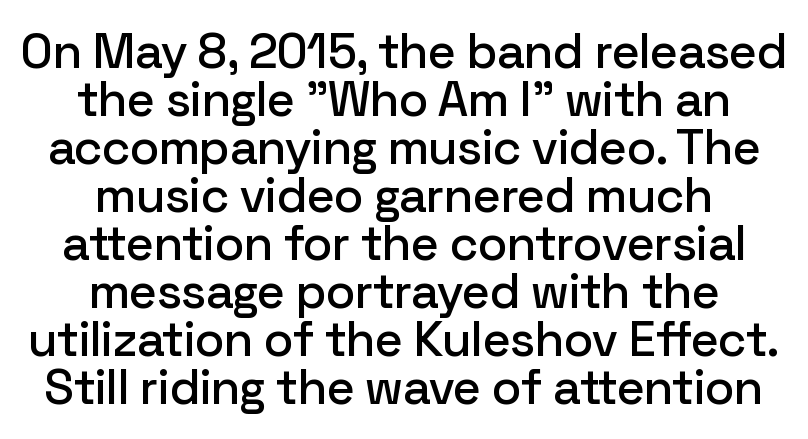
The image shows 49 px sans-serif type, upright; set centered, tight line spacing (0.98x), normal letter spacing, not underlined; low stroke contrast and a medium x-height.
